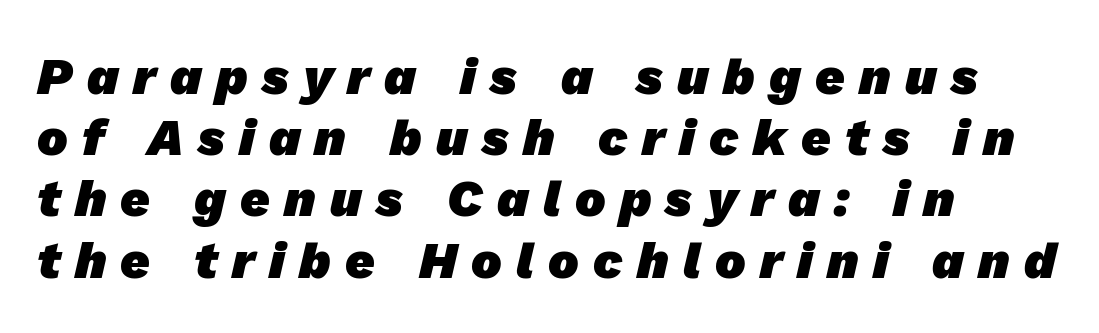
Look at the tracking — it's clearly loosened, letters drifting apart. Caption: multi-line text, flush left, ragged right. Typographically, this falls in the sans-serif category. Emphasis by weight is at full strength: bold. The specimen omits any rule beneath the text block's lines. Think of a printed novel: that variable character pitch is what you see here.
